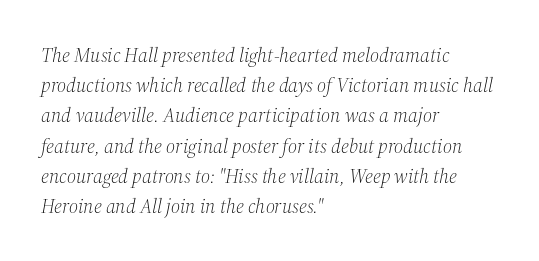
Q: Is the text bold? A: No.
Q: Is the text italic (slanted)? A: Yes, it leans right by about 12 degrees.
Q: Is the text underlined? A: No.
Q: How is the paragraph aligned? A: Left-aligned.
Q: Is the spacing between letters normal or unusually wide? A: Normal.
Q: Is the spacing between lines tight, normal or loose? A: Normal.
